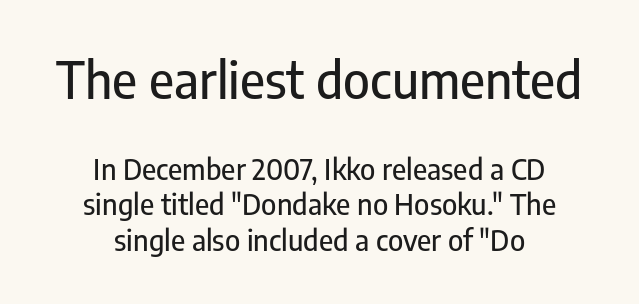
{"serif": "no", "italic": "no", "width": "condensed", "stroke_contrast": "low", "x_height": "medium", "monospaced": "no", "underline": "no", "align": "center", "line_spacing_ratio": 1.23, "letter_spacing": "normal", "letter_spacing_em": 0.0, "larger_block": "first", "size_ratio": 1.76, "glyph_px": 51}
